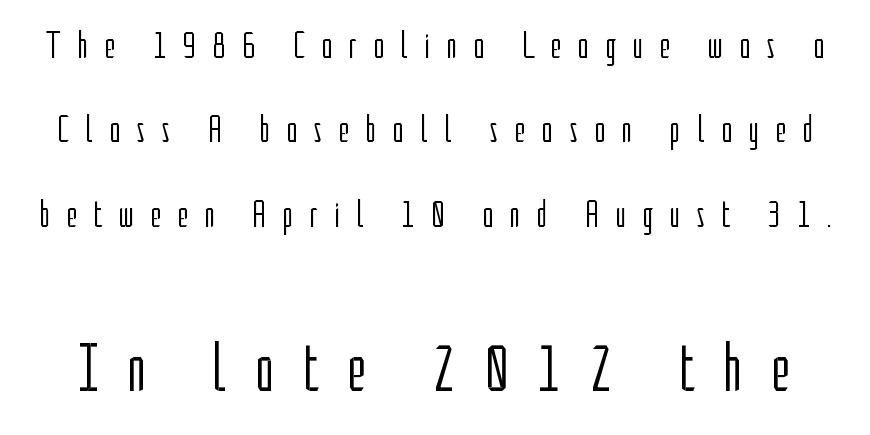
{"serif": "no", "italic": "no", "bold": "no", "weight": "light", "width": "condensed", "stroke_contrast": "low", "x_height": "medium", "monospaced": "no", "underline": "no", "line_spacing": "loose", "line_spacing_ratio": 2.22, "letter_spacing": "wide", "letter_spacing_em": 0.42, "larger_block": "second", "size_ratio": 1.76, "glyph_px": 67}
